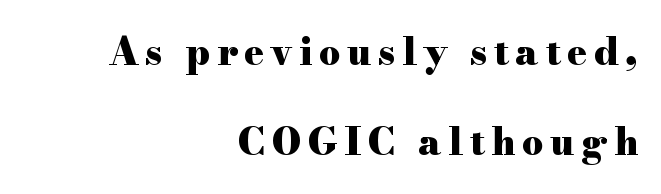
The text was rendered using a seriffed face with decorative stroke endings. How would I describe the line gaps? Wide and relaxed. Weight check: bold — yes, fully. Bare-footed words on every line. The passage shown is typed in a proportional face where columns would drift. Line endings align vertically; line beginnings do not.
